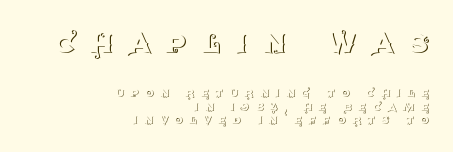
Q: Is the text bold? A: No.
Q: Is the text italic (slanted)? A: No, it is upright.
Q: Is the typeface a serif or a sans-serif typeface? A: Serif.
Q: Is the text underlined? A: No.
Q: How is the paragraph aligned? A: Right-aligned.
Q: Is the spacing between letters normal or unusually wide? A: Unusually wide.
Q: Is the spacing between lines tight, normal or loose? A: Tight.
Q: Which block of text is set in a larger size, the first (top) or the second (bottom)? A: The first (top) one.
Q: Width (condensed, normal, or wide)? A: Normal.
Q: Stroke contrast? A: Medium.
Q: x-height? A: Large.
Q: Monospaced? A: No.
